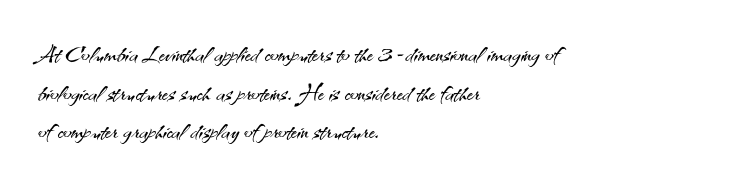
The image shows 32 px light sans-serif type; set left-aligned, line spacing 1.21x, normal letter spacing, not underlined; medium stroke contrast and a small x-height.
